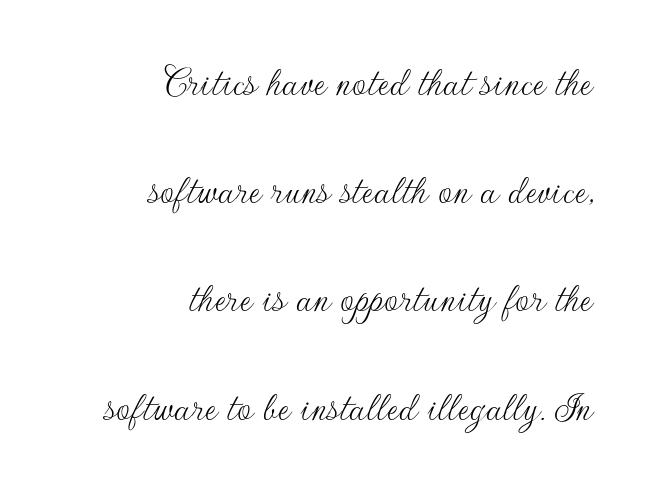
Q: Is the text bold? A: No.
Q: Is the text italic (slanted)? A: Yes.
Q: Is the typeface a serif or a sans-serif typeface? A: Sans-serif.
Q: Is the text underlined? A: No.
Q: How is the paragraph aligned? A: Right-aligned.
Q: Is the spacing between letters normal or unusually wide? A: Normal.
Q: Is the spacing between lines tight, normal or loose? A: Loose.
Q: Width (condensed, normal, or wide)? A: Normal.
Q: Stroke contrast? A: Low.
Q: x-height? A: Small.
Q: Monospaced? A: No.
